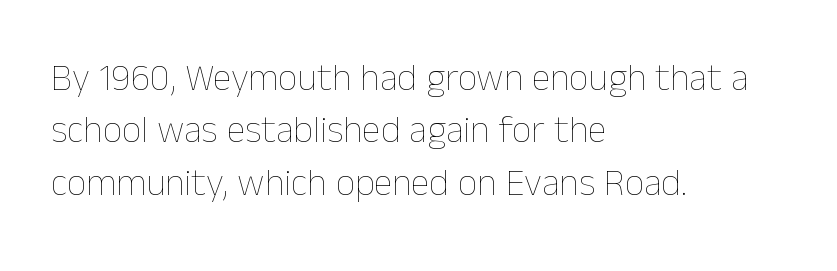
The image shows 38 px thin type, upright; set left-aligned, normal line spacing (1.38x), normal letter spacing, not underlined; low stroke contrast and a medium x-height.
